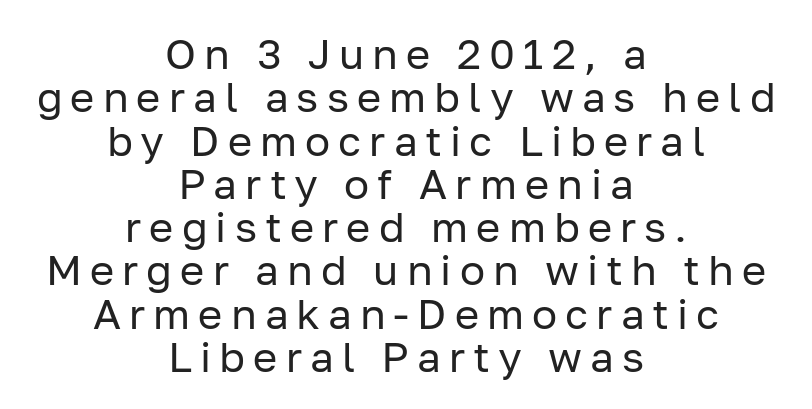
Q: Is the text bold? A: No.
Q: Is the text italic (slanted)? A: No, it is upright.
Q: Is the typeface a serif or a sans-serif typeface? A: Sans-serif.
Q: Is the text underlined? A: No.
Q: How is the paragraph aligned? A: Centered.
Q: Is the spacing between lines tight, normal or loose? A: Tight.
Q: Width (condensed, normal, or wide)? A: Normal.
Q: Stroke contrast? A: Low.
Q: x-height? A: Medium.
Q: Monospaced? A: No.
